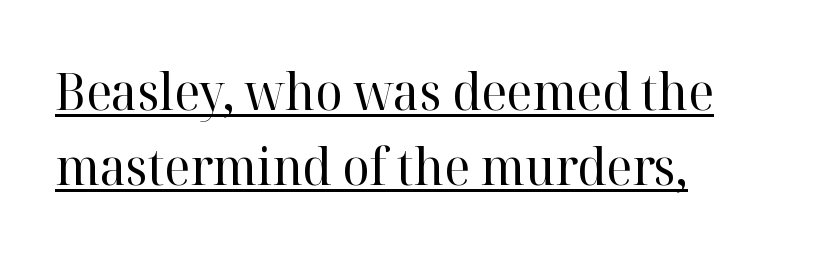
Q: Is the text bold? A: No.
Q: Is the text italic (slanted)? A: No, it is upright.
Q: Is the typeface a serif or a sans-serif typeface? A: Serif.
Q: Is the text underlined? A: Yes.
Q: How is the paragraph aligned? A: Left-aligned.
Q: Is the spacing between letters normal or unusually wide? A: Normal.
Q: Is the spacing between lines tight, normal or loose? A: Normal.
Q: Width (condensed, normal, or wide)? A: Normal.
Q: Stroke contrast? A: High.
Q: x-height? A: Medium.
Q: Monospaced? A: No.
